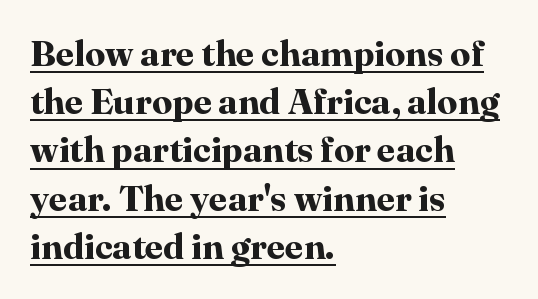
Q: Is the text bold? A: Yes.
Q: Is the text italic (slanted)? A: No, it is upright.
Q: Is the typeface a serif or a sans-serif typeface? A: Serif.
Q: Is the text underlined? A: Yes.
Q: How is the paragraph aligned? A: Left-aligned.
Q: Is the spacing between letters normal or unusually wide? A: Normal.
Q: Is the spacing between lines tight, normal or loose? A: Normal.
Q: Width (condensed, normal, or wide)? A: Normal.
Q: Stroke contrast? A: High.
Q: x-height? A: Medium.
Q: Monospaced? A: No.
